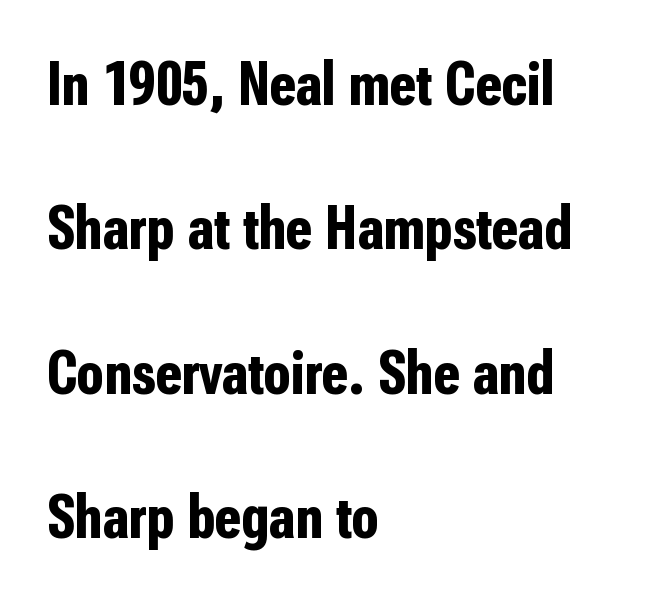
Q: Is the text bold? A: Yes.
Q: Is the text italic (slanted)? A: No, it is upright.
Q: Is the typeface a serif or a sans-serif typeface? A: Sans-serif.
Q: Is the text underlined? A: No.
Q: How is the paragraph aligned? A: Left-aligned.
Q: Is the spacing between letters normal or unusually wide? A: Normal.
Q: Is the spacing between lines tight, normal or loose? A: Loose.
Q: Width (condensed, normal, or wide)? A: Condensed.
Q: Stroke contrast? A: Low.
Q: x-height? A: Medium.
Q: Monospaced? A: No.
